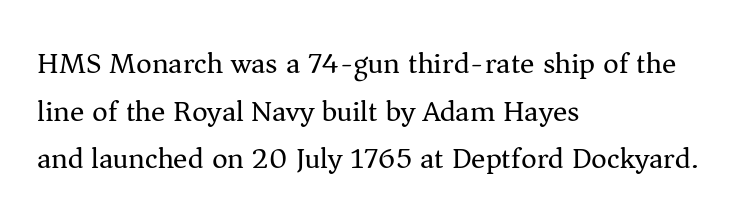
The image shows 30 px regular-weight serif type, upright; set left-aligned, normal line spacing (1.59x), normal letter spacing, not underlined; medium stroke contrast and a medium x-height.
